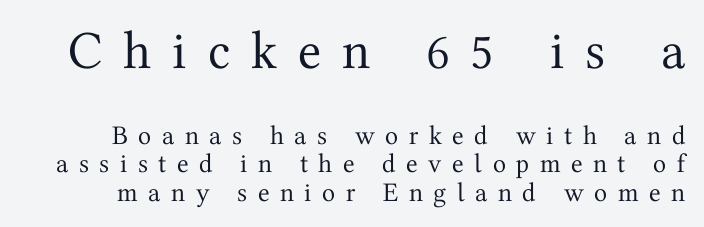
The image shows 54 px regular-weight serif type, upright; set tight line spacing (1.05x), unusually wide letter spacing (+0.39 em), not underlined; the first (top) block is 2.0x larger; medium stroke contrast and a medium x-height.
